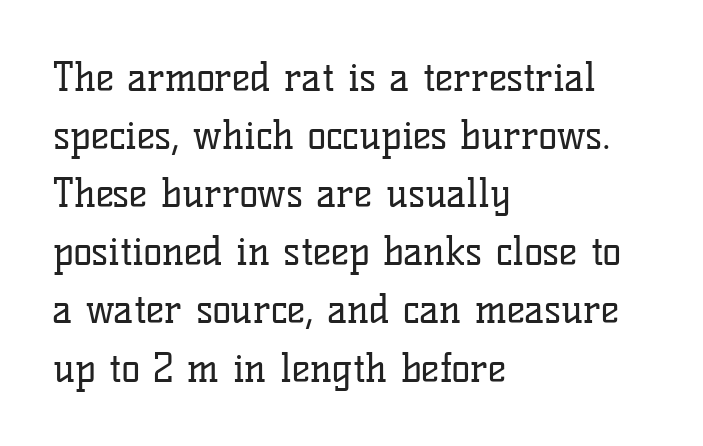
The image shows 39 px regular-weight serif type, upright; set left-aligned, normal line spacing (1.49x), normal letter spacing, not underlined; low stroke contrast and a medium x-height.
